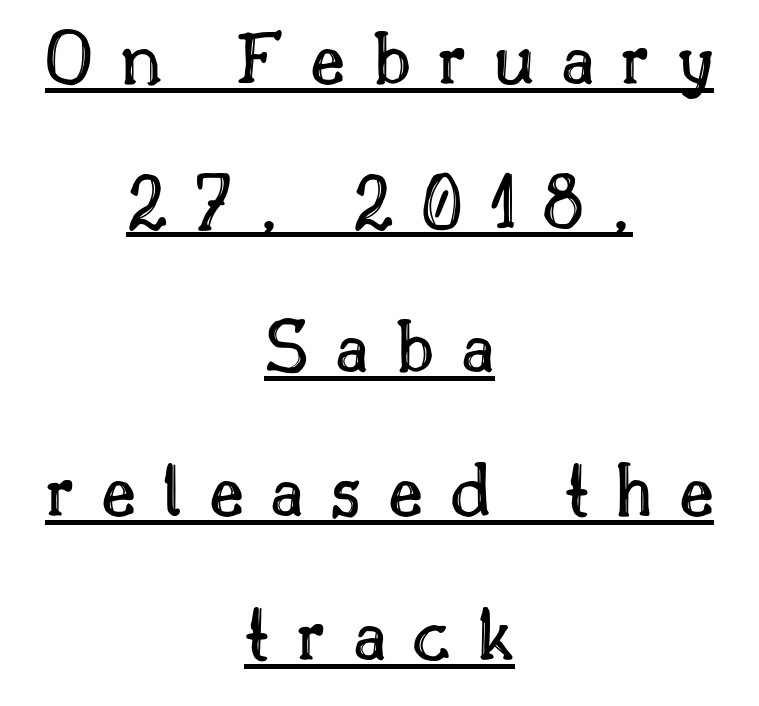
{"italic": "no", "width": "normal", "x_height": "small", "monospaced": "no", "underline": "yes", "align": "center", "line_spacing_ratio": 1.8, "letter_spacing": "wide", "letter_spacing_em": 0.33, "glyph_px": 80}
